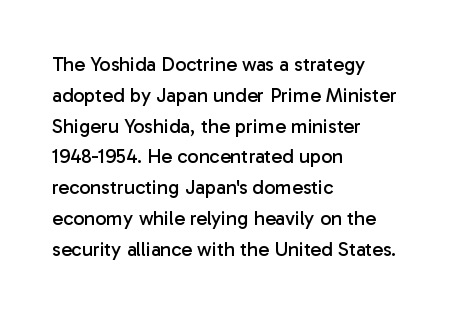
The image shows 20 px text type, upright; set left-aligned, normal line spacing (1.54x), normal letter spacing, not underlined.
